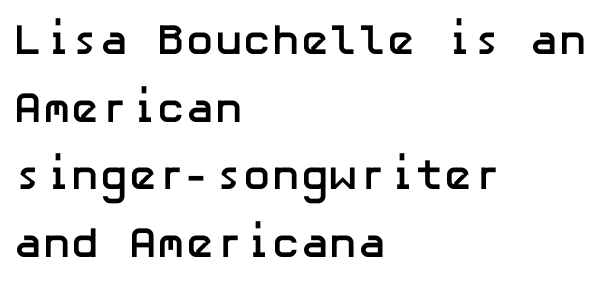
Q: Is the text bold? A: Yes.
Q: Is the text italic (slanted)? A: No, it is upright.
Q: Is the typeface a serif or a sans-serif typeface? A: Sans-serif.
Q: Is the text underlined? A: No.
Q: How is the paragraph aligned? A: Left-aligned.
Q: Is the spacing between letters normal or unusually wide? A: Normal.
Q: Is the spacing between lines tight, normal or loose? A: Normal.
Q: Width (condensed, normal, or wide)? A: Normal.
Q: Stroke contrast? A: Low.
Q: x-height? A: Medium.
